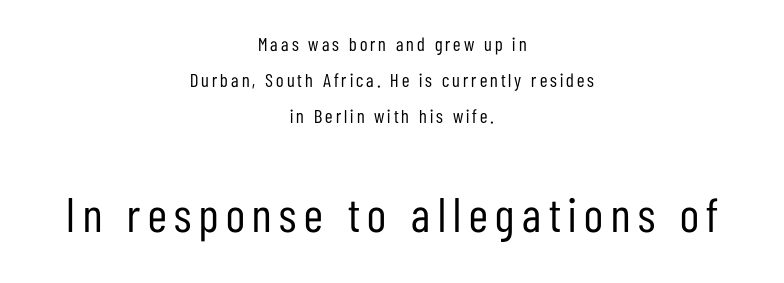
{"serif": "no", "italic": "no", "bold": "no", "weight": "regular", "width": "condensed", "stroke_contrast": "low", "x_height": "medium", "monospaced": "no", "underline": "no", "align": "center", "line_spacing": "loose", "line_spacing_ratio": 1.9, "larger_block": "second", "size_ratio": 2.53, "glyph_px": 48}
